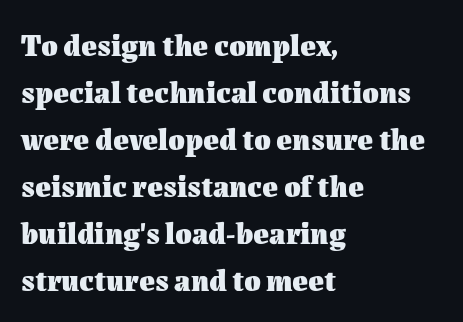
{"italic": "no", "bold": "yes", "weight": "heavy", "width": "normal", "stroke_contrast": "medium", "x_height": "medium", "monospaced": "no", "underline": "no", "align": "left", "line_spacing": "normal", "line_spacing_ratio": 1.57, "letter_spacing": "normal", "letter_spacing_em": 0.0, "glyph_px": 30}
